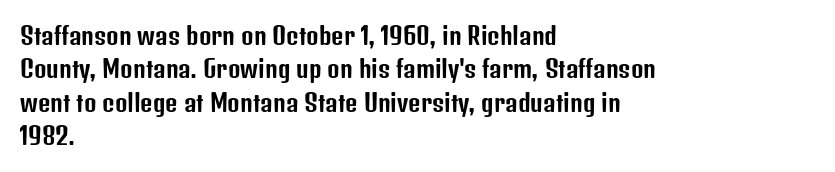
The image shows 24 px text type, upright; set left-aligned, normal line spacing (1.39x), normal letter spacing, not underlined.
